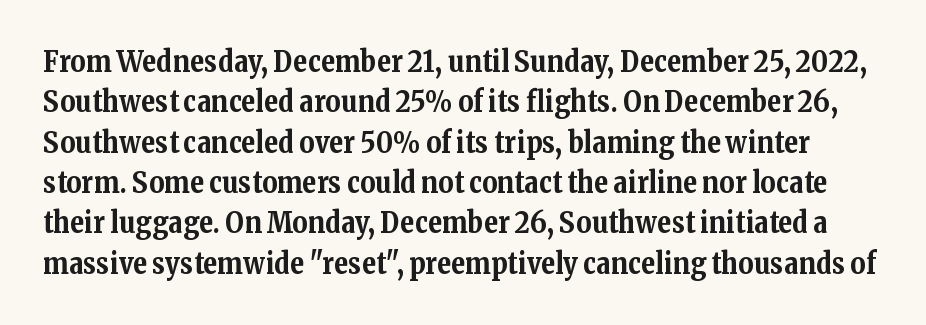
{"serif": "yes", "italic": "no", "bold": "yes", "weight": "bold", "width": "normal", "stroke_contrast": "medium", "x_height": "medium", "monospaced": "no", "underline": "no", "line_spacing": "normal", "line_spacing_ratio": 1.39, "letter_spacing": "normal", "letter_spacing_em": 0.0, "glyph_px": 29}
